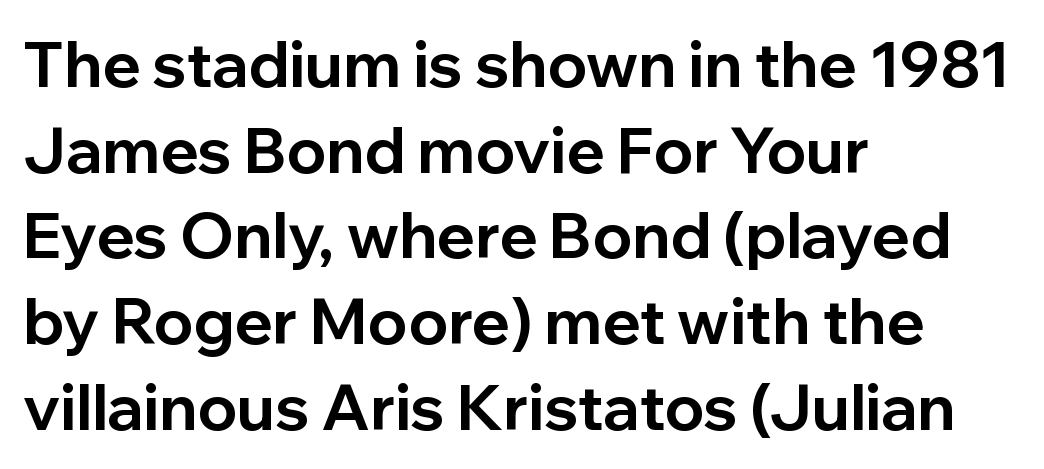
The image shows 63 px bold sans-serif type, upright; set left-aligned, normal line spacing (1.36x), normal letter spacing, not underlined; low stroke contrast and a medium x-height.
